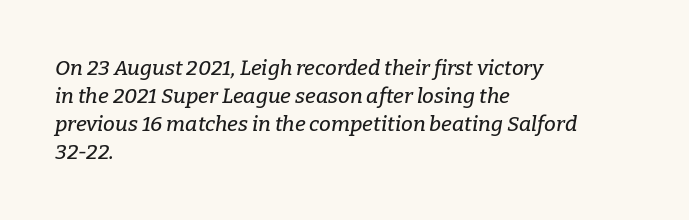
Line spacing here is normal. One-word summary of the alignment: left. The passage shown leans; its letterforms are oblique. Here the glyphs are tracked normally, forming tight word shapes. Just letters on the line, the space beneath them empty.
